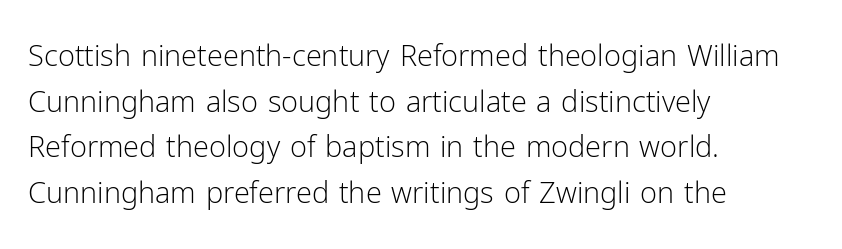
The image shows 29 px light sans-serif type, upright; set left-aligned, normal line spacing (1.57x), normal letter spacing, not underlined; low stroke contrast and a medium x-height.
